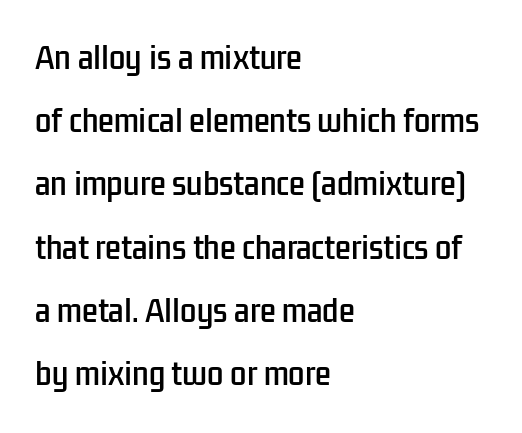
{"serif": "no", "italic": "no", "width": "condensed", "stroke_contrast": "low", "x_height": "medium", "monospaced": "no", "underline": "no", "align": "left", "line_spacing": "loose", "line_spacing_ratio": 2.18, "letter_spacing": "normal", "letter_spacing_em": 0.0, "glyph_px": 29}
